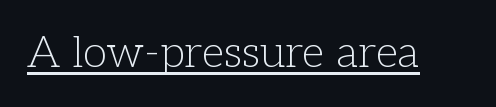
Vertical strokes here are truly vertical. A typesetter would call this proportional, since set widths differ per character. Is the letter spacing exaggerated? No — it looks like the ordinary default. Caption: face not bold, strokes unweighted.
